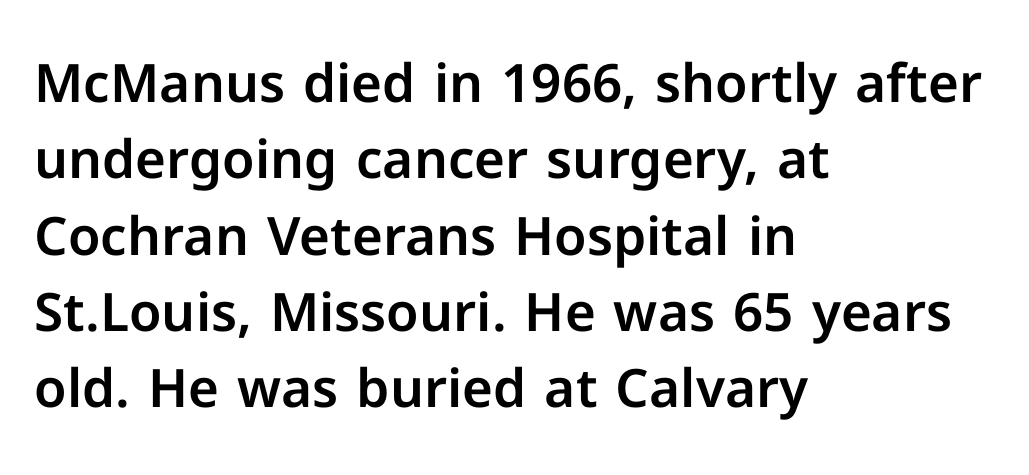
The image shows 53 px sans-serif type, upright; set left-aligned, normal line spacing (1.44x), normal letter spacing, not underlined; low stroke contrast and a medium x-height.
